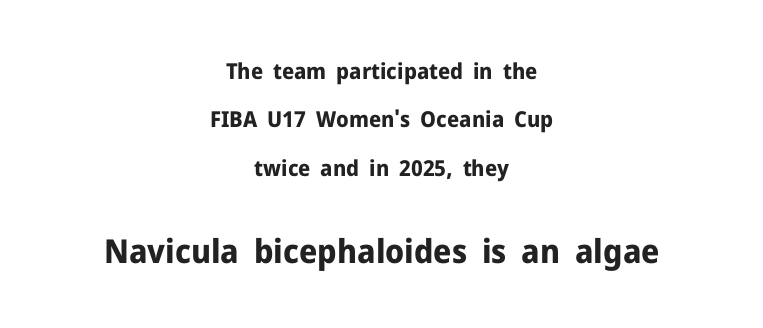
Q: Is the text bold? A: Yes.
Q: Is the text italic (slanted)? A: No, it is upright.
Q: Is the typeface a serif or a sans-serif typeface? A: Sans-serif.
Q: Is the text underlined? A: No.
Q: How is the paragraph aligned? A: Centered.
Q: Is the spacing between letters normal or unusually wide? A: Normal.
Q: Is the spacing between lines tight, normal or loose? A: Loose.
Q: Which block of text is set in a larger size, the first (top) or the second (bottom)? A: The second (bottom) one.
Q: Width (condensed, normal, or wide)? A: Normal.
Q: Stroke contrast? A: Low.
Q: x-height? A: Medium.
Q: Monospaced? A: No.
